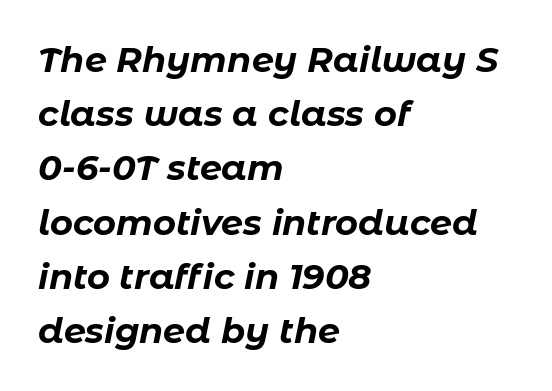
These lines are rendered in a variable-pitch font. These lines keep a tight, regular rhythm from letter to letter. These lines stack with their left ends in a neat column. Descenders are the only things crossing below the line. Does the leading feel generous? No, just average.
